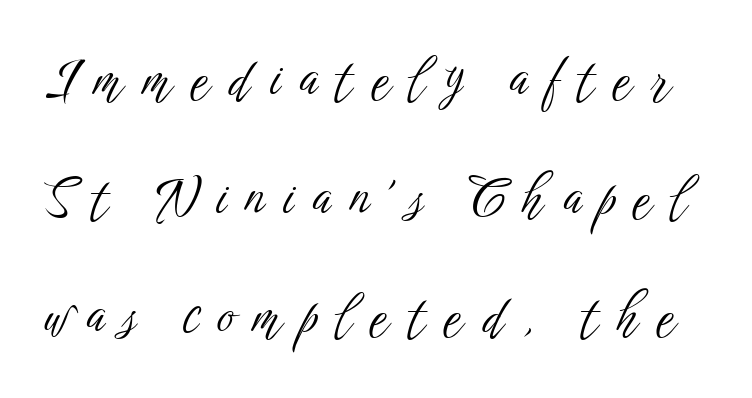
Weight class: somewhere from thin through regular. Descender tails drop into unmarked territory. The passage shown is typed in a proportional face where columns would drift. Display-style spreading of the glyphs; the letterfit is very open.
